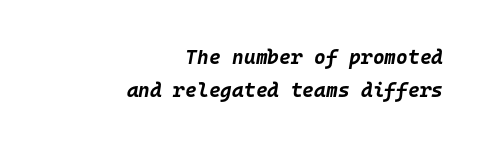
{"italic": "yes", "lean": "right", "slant_degrees": 10, "bold": "yes", "underline": "no", "align": "right", "line_spacing": "normal", "line_spacing_ratio": 1.66, "letter_spacing": "normal", "letter_spacing_em": 0.0, "glyph_px": 20}
